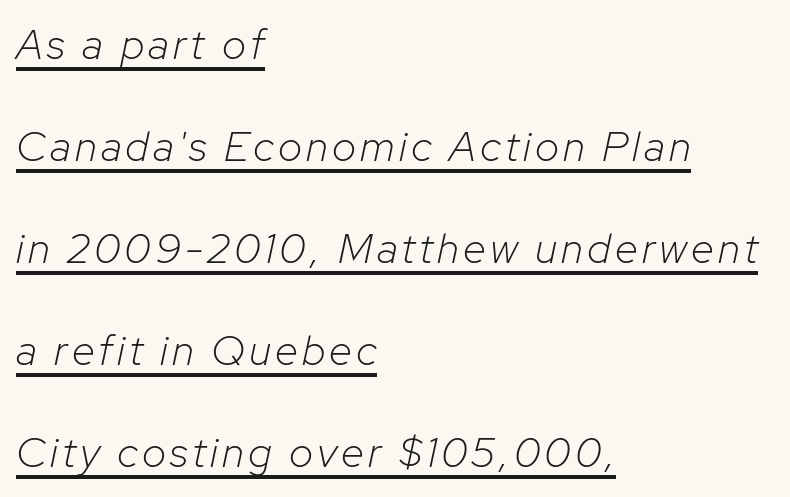
These lines stack with their left ends in a neat column. Is this a fixed-width face? No — the glyphs have proportional, varying widths. Underline: present. The vertical gap from one line to the next is large. Notice how the stems are inclined rather than vertical — that's the hallmark of italics. Letters have the restrained weight of plain body copy at most.
